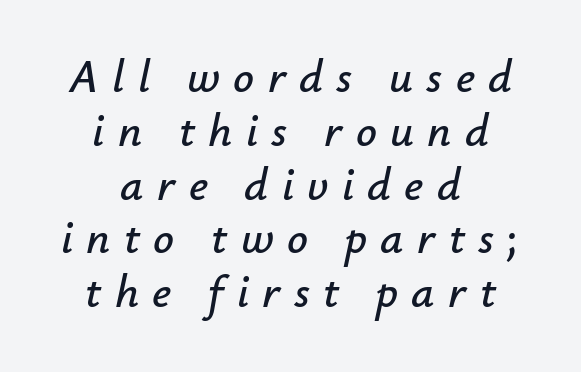
The letters are slanted; this is an italic face. Varying glyph widths throughout — classic text-font behaviour. This sample uses expanded letter spacing, leaving extra air between glyphs. Lines of text with bare space underneath. These lines are centered, leaving both edges ragged.
